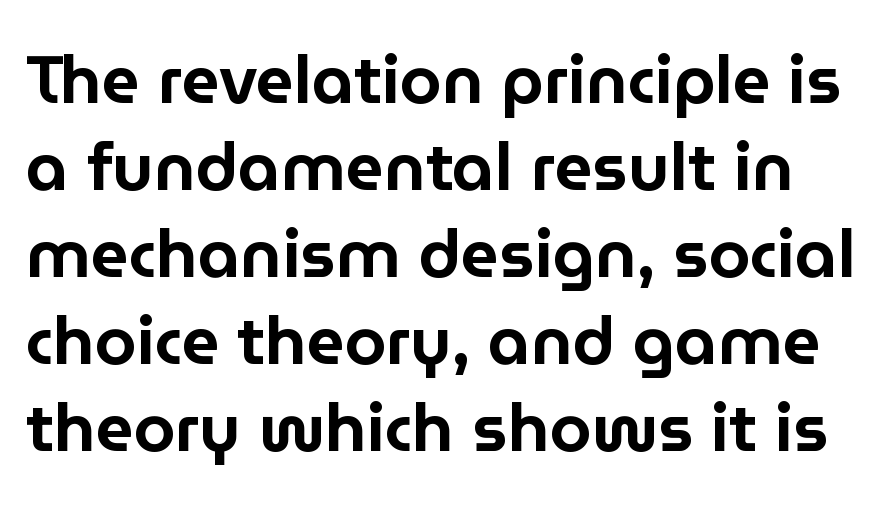
{"serif": "no", "italic": "no", "width": "normal", "stroke_contrast": "low", "x_height": "medium", "monospaced": "no", "underline": "no", "line_spacing": "normal", "line_spacing_ratio": 1.3, "letter_spacing": "normal", "letter_spacing_em": 0.0, "glyph_px": 67}
